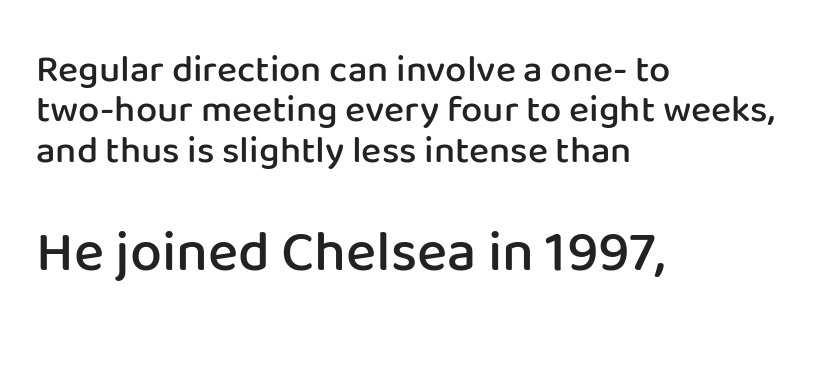
{"serif": "no", "italic": "no", "bold": "semi", "weight": "semibold", "width": "normal", "stroke_contrast": "low", "x_height": "medium", "monospaced": "no", "underline": "no", "align": "left", "line_spacing": "tight", "line_spacing_ratio": 1.06, "letter_spacing": "normal", "letter_spacing_em": 0.0, "larger_block": "second", "size_ratio": 1.5, "glyph_px": 57}
